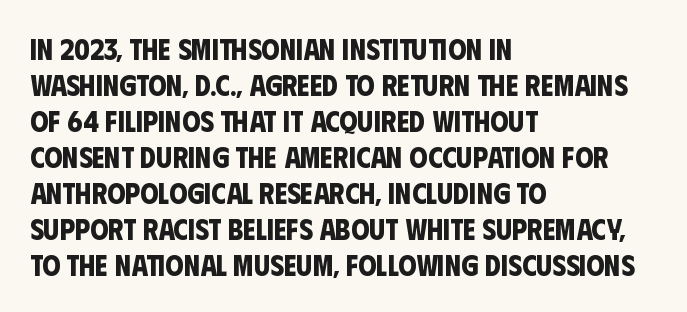
{"serif": "no", "bold": "yes", "weight": "bold", "width": "condensed", "stroke_contrast": "low", "x_height": "large", "monospaced": "no", "underline": "no", "align": "left", "line_spacing_ratio": 1.24, "letter_spacing": "normal", "letter_spacing_em": 0.0, "glyph_px": 29}
